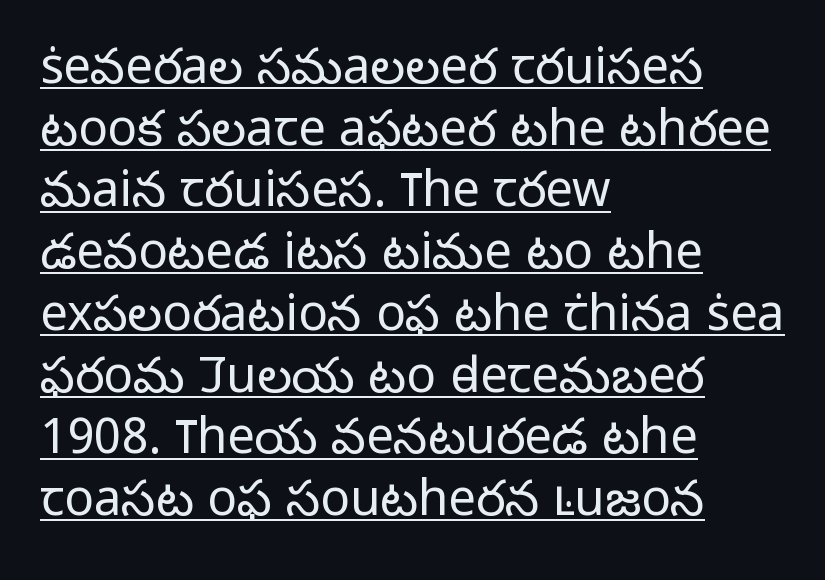
The image shows 49 px light sans-serif type, upright; set left-aligned, normal line spacing (1.26x), normal letter spacing, underlined; low stroke contrast and a medium x-height.
